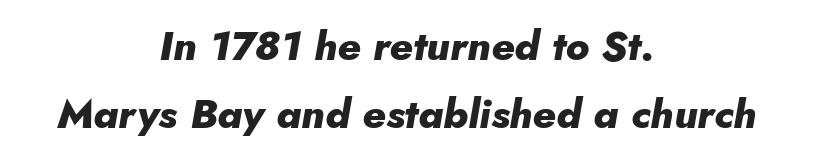
The image shows 41 px heavy type, italic (leaning right); set centered, normal line spacing (1.67x), normal letter spacing, not underlined; low stroke contrast and a small x-height.
